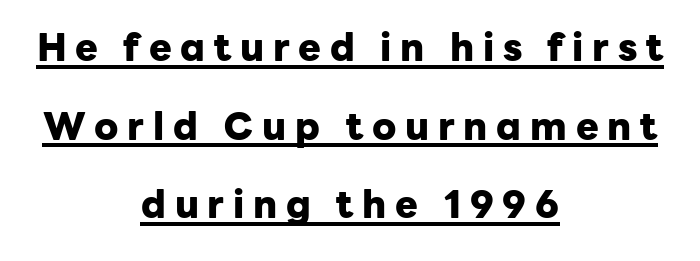
Q: Is the text bold? A: Yes.
Q: Is the text italic (slanted)? A: No, it is upright.
Q: Is the typeface a serif or a sans-serif typeface? A: Sans-serif.
Q: Is the text underlined? A: Yes.
Q: How is the paragraph aligned? A: Centered.
Q: Is the spacing between letters normal or unusually wide? A: Unusually wide.
Q: Is the spacing between lines tight, normal or loose? A: Loose.
Q: Width (condensed, normal, or wide)? A: Normal.
Q: Stroke contrast? A: Low.
Q: x-height? A: Medium.
Q: Monospaced? A: No.
